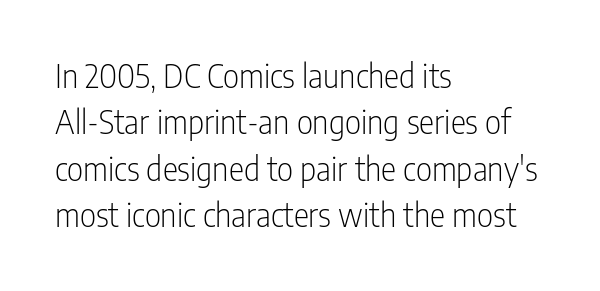
Visually the block forms a straight wall on the left and a jagged coastline on the right. Regarding leading, the lines here are spaced in the standard way. Tracking value appears to be zero — textbook default spacing. A roman cut, with each character standing at attention. On a weight scale, this lands at 450 or below.
